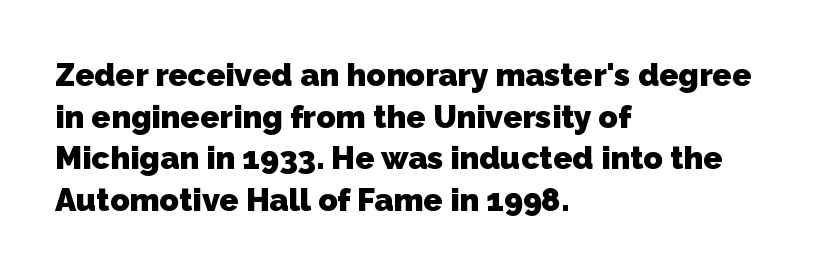
The image shows 32 px heavy sans-serif type; set left-aligned, normal line spacing (1.3x), normal letter spacing, not underlined; low stroke contrast and a medium x-height.
